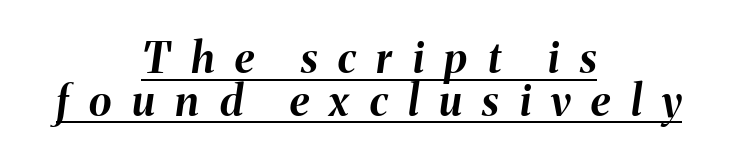
The characters look thick and weighty, a clear bold. Posture: slanted. This rendering uses center alignment, leaving both contours irregular but symmetric. Do the characters align in a grid? No, the font is proportional. How would I describe the line gaps? Narrow and economical.
